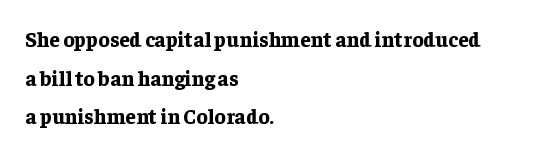
Q: Is the text bold? A: Yes.
Q: Is the text italic (slanted)? A: No, it is upright.
Q: Is the text underlined? A: No.
Q: How is the paragraph aligned? A: Left-aligned.
Q: Is the spacing between letters normal or unusually wide? A: Normal.
